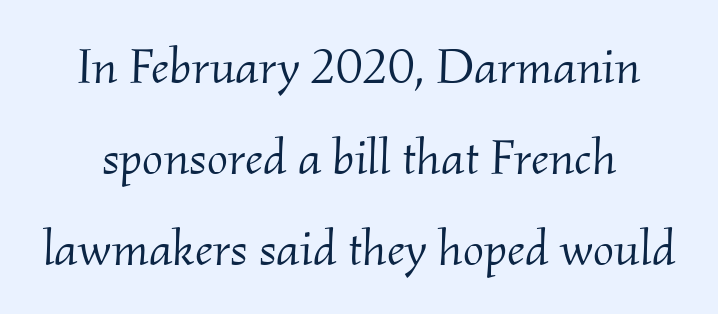
The image shows 50 px light serif type, italic (leaning right); set line spacing 1.82x, normal letter spacing, not underlined; medium stroke contrast and a small x-height.
